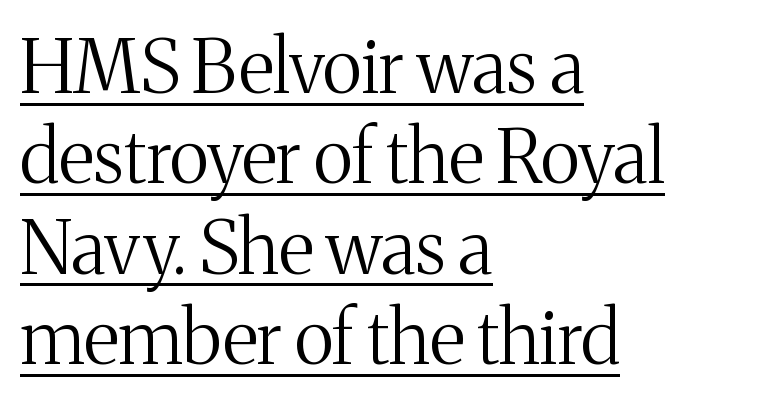
Every row of glyphs begins at an identical x-position on the left. These glyphs show unthickened strokes, regular width or finer. Regarding serifs, this sample has them. Tracking value appears to be zero — textbook default spacing.
